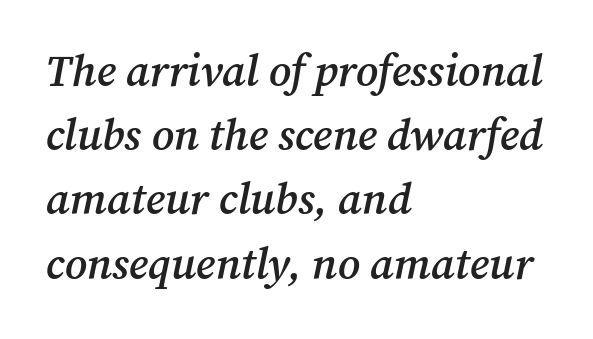
This sample has the flowing, uneven cadence of proportional lettering. No extra tracking has been applied to these lines. In terms of posture, this sample is oblique. Unmarked baselines from the first word to the last. One glance says typical: line gaps are just what's usual. The ragged edge is on the right, which tells us the setting is flush left.
